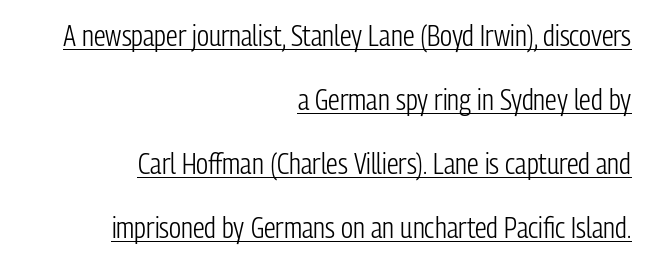
The image shows 29 px light, condensed sans-serif type, upright; set right-aligned, loose line spacing (2.21x), normal letter spacing, underlined; low stroke contrast and a medium x-height.
